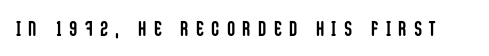
The image shows 21 px bold type, upright; set unusually wide letter spacing (+0.38 em), not underlined.
